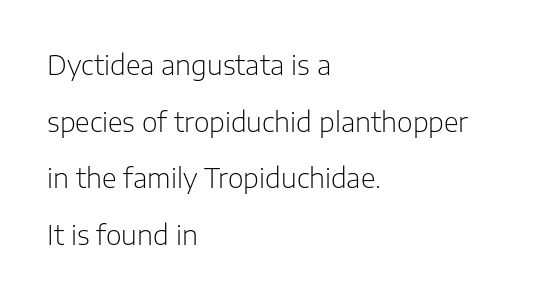
Q: Is the text bold? A: No.
Q: Is the text italic (slanted)? A: No, it is upright.
Q: Is the text underlined? A: No.
Q: How is the paragraph aligned? A: Left-aligned.
Q: Is the spacing between letters normal or unusually wide? A: Normal.
Q: Is the spacing between lines tight, normal or loose? A: Loose.
